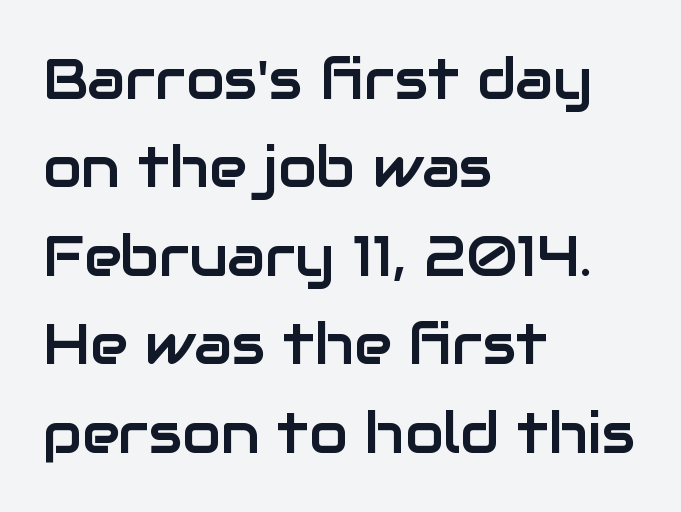
{"serif": "no", "italic": "no", "width": "normal", "stroke_contrast": "low", "x_height": "medium", "monospaced": "no", "underline": "no", "align": "left", "line_spacing": "normal", "line_spacing_ratio": 1.58, "letter_spacing": "normal", "letter_spacing_em": 0.0, "glyph_px": 56}
